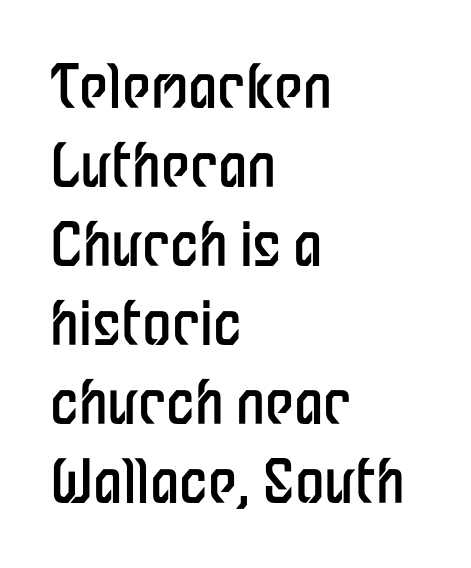
The image shows 59 px regular-weight, condensed sans-serif type, upright; set left-aligned, normal line spacing (1.34x), normal letter spacing, not underlined; low stroke contrast and a medium x-height.
